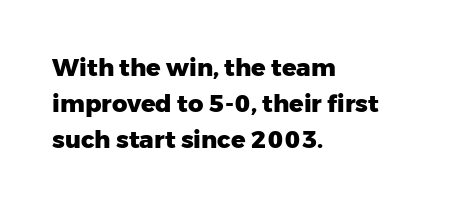
The image shows 24 px bold type, upright; set left-aligned, normal line spacing (1.51x), normal letter spacing, not underlined.
